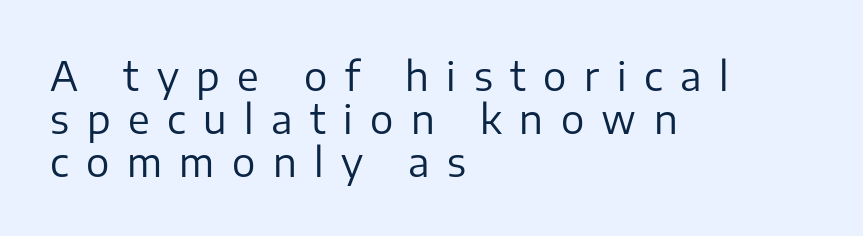
{"serif": "no", "italic": "no", "bold": "no", "weight": "regular", "width": "normal", "stroke_contrast": "low", "x_height": "medium", "monospaced": "no", "underline": "no", "align": "left", "line_spacing": "tight", "line_spacing_ratio": 1.1, "letter_spacing": "wide", "letter_spacing_em": 0.45, "glyph_px": 39}
